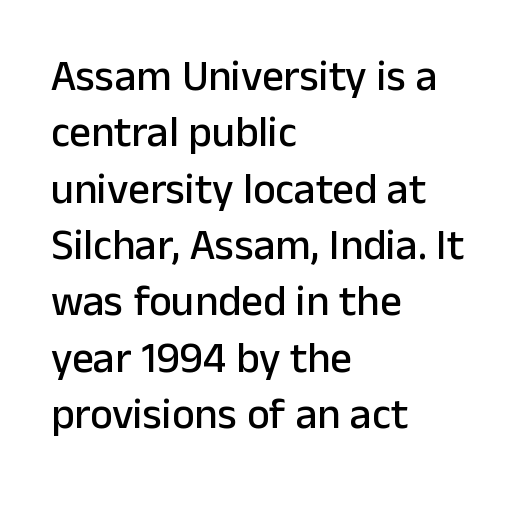
The lettering holds an erect, upright posture throughout. Does the type have serifs? No, each stem ends abruptly. Note the varied advance widths — an 'i' is clearly narrower than an 'm'. Normally led — the rows are evenly, conventionally spaced.
